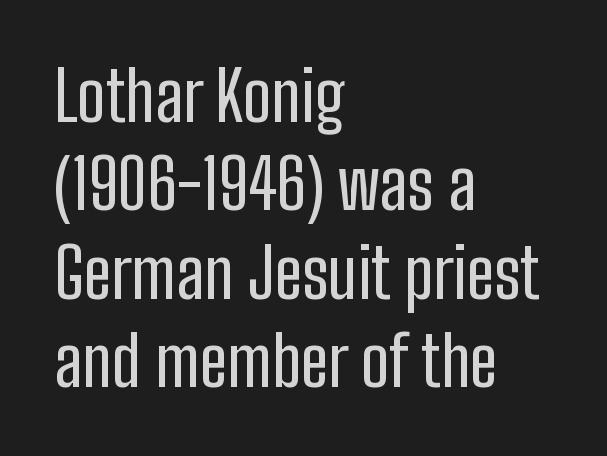
Q: Is the text italic (slanted)? A: No, it is upright.
Q: Is the typeface a serif or a sans-serif typeface? A: Sans-serif.
Q: Is the text underlined? A: No.
Q: How is the paragraph aligned? A: Left-aligned.
Q: Is the spacing between letters normal or unusually wide? A: Normal.
Q: Is the spacing between lines tight, normal or loose? A: Normal.
Q: Width (condensed, normal, or wide)? A: Condensed.
Q: Stroke contrast? A: Low.
Q: x-height? A: Medium.
Q: Monospaced? A: No.
